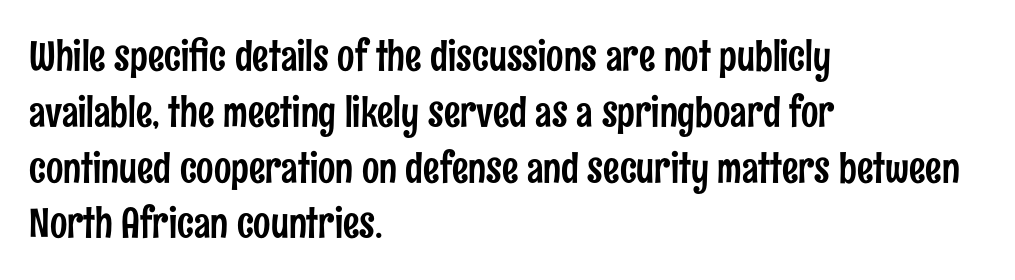
{"serif": "no", "italic": "no", "width": "condensed", "stroke_contrast": "low", "x_height": "medium", "monospaced": "no", "underline": "no", "align": "left", "line_spacing": "normal", "line_spacing_ratio": 1.36, "letter_spacing": "normal", "letter_spacing_em": 0.0, "glyph_px": 41}
